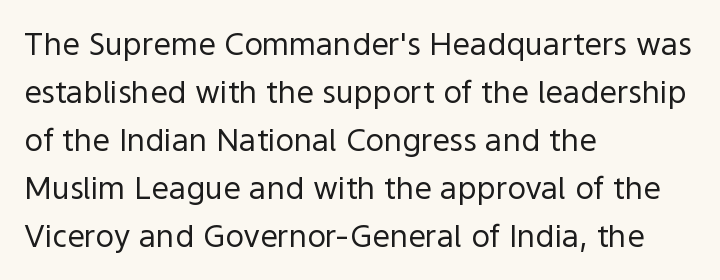
Posture: upright roman. Nothing unusual about the tracking: characters are spaced as the font intends. Weight class: somewhere from thin through regular. Normally led — the rows are evenly, conventionally spaced. Letterform terminals end flat and unadorned throughout the passage. Where is the straight margin? On the left.
